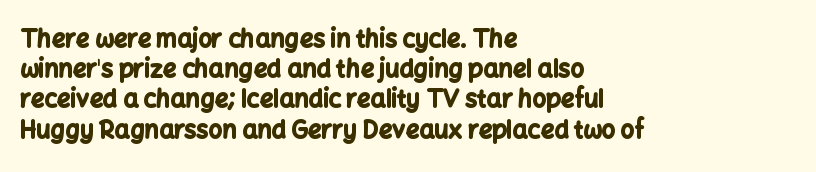
The image shows 24 px bold type, upright; set left-aligned, normal line spacing (1.26x), normal letter spacing, not underlined.
